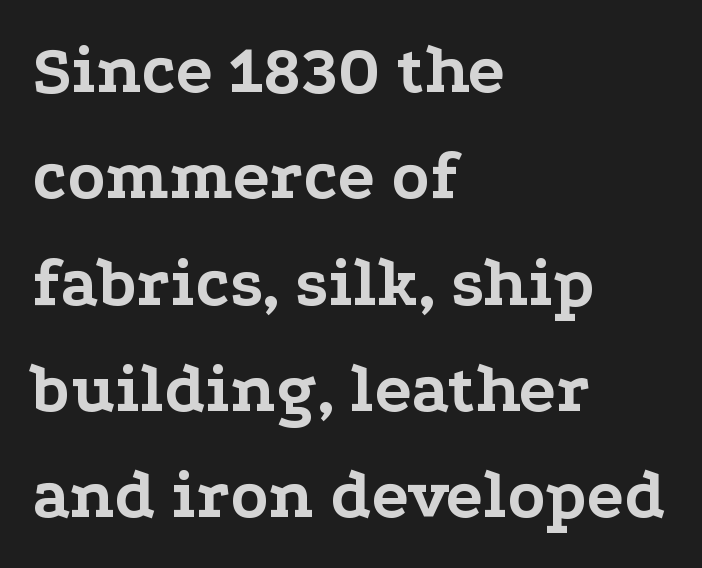
Caption: multi-line text, flush left, ragged right. Honestly, there is no underline to notice here at all. I'd call this a serif setting — the letters wear small feet. The vertical gap from one line to the next is medium. Nothing unusual about the tracking: characters are spaced as the font intends.
